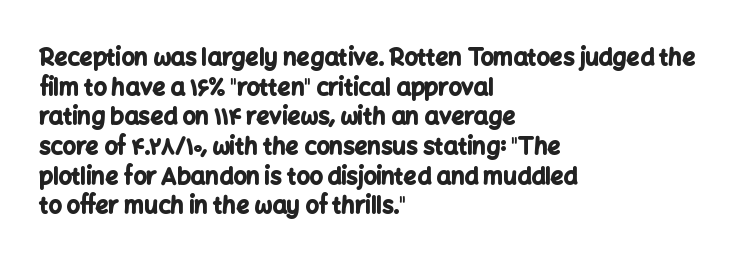
The image shows 23 px bold type, upright; set left-aligned, normal line spacing (1.29x), normal letter spacing, not underlined.
